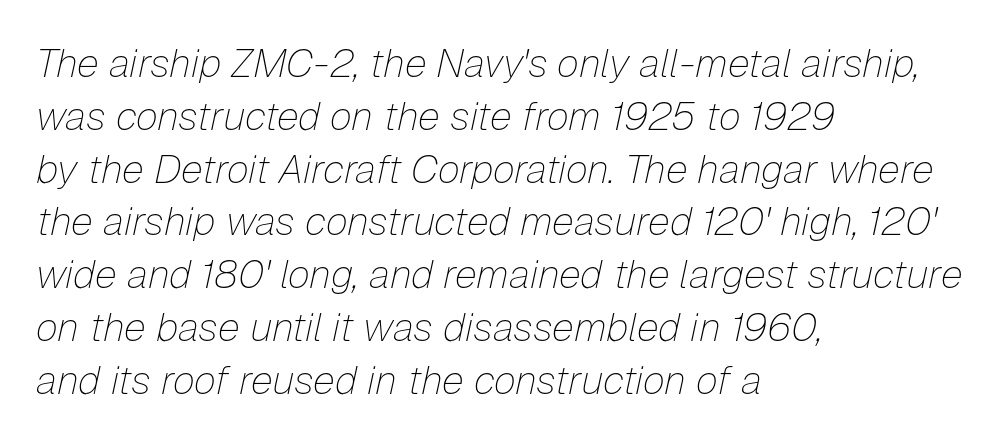
{"italic": "yes", "lean": "right", "slant_degrees": 12, "bold": "no", "weight": "thin", "width": "normal", "stroke_contrast": "low", "x_height": "medium", "monospaced": "no", "underline": "no", "align": "left", "line_spacing": "normal", "line_spacing_ratio": 1.32, "letter_spacing": "normal", "letter_spacing_em": 0.0, "glyph_px": 40}
